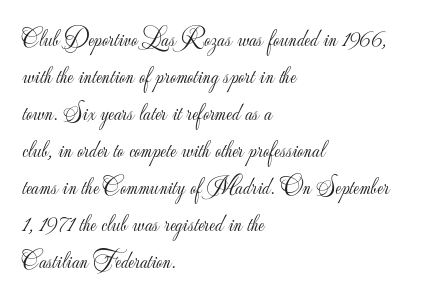
The image shows 24 px text type; set left-aligned, normal line spacing (1.54x), normal letter spacing, not underlined.
